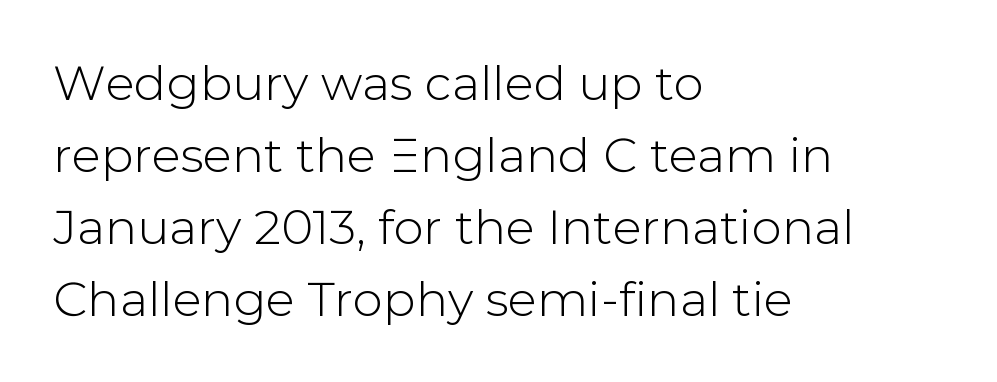
Underline: absent. Characters follow at the spacing the type designer built in. The block of text has a typical density, with ordinary space between rows. Note the varied advance widths — an 'i' is clearly narrower than an 'm'. In terms of letterform style, serifs are entirely absent. The passage is arranged the way most books set body copy — flush left.
